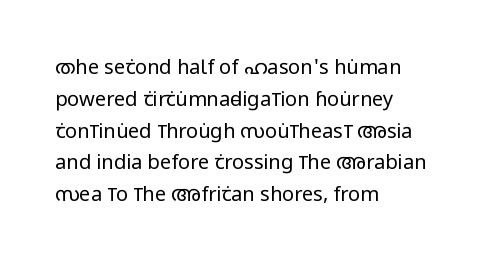
{"italic": "no", "bold": "no", "underline": "no", "align": "left", "line_spacing": "normal", "line_spacing_ratio": 1.59, "letter_spacing": "normal", "letter_spacing_em": 0.0, "glyph_px": 20}
